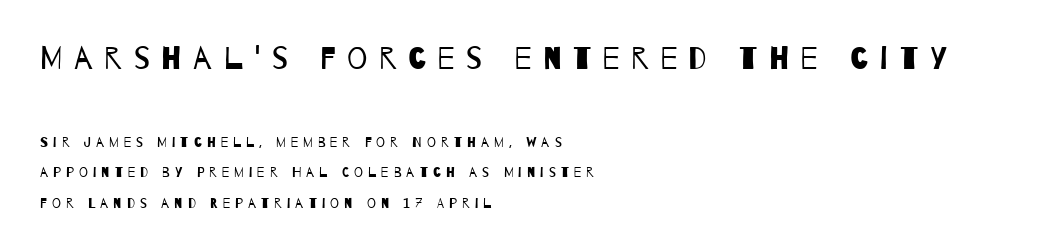
Each letter keeps its own natural width here, so spacing adapts to shape. This rendering uses left alignment, leaving the right contour irregular. The designer gave the opening block more size than the closing block. Observe the absence of serifs on each vertical stroke in this sample. The words here are not underlined.
